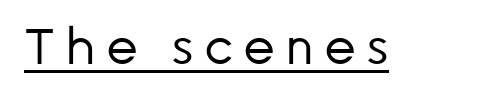
The image shows 50 px regular-weight sans-serif type, upright; set unusually wide letter spacing (+0.2 em), underlined; low stroke contrast and a medium x-height.
